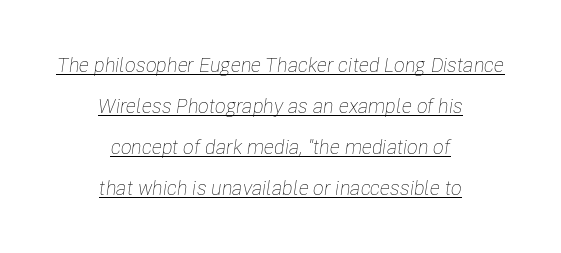
A typesetter would call this leading open, well beyond the default. A rule runs beneath these lines of type. The letterforms sit at book weight or below. Nothing unusual about the tracking: characters are spaced as the font intends. The axis of the letterforms is tilted away from vertical. This sample is center-justified, so both line endings float freely.
